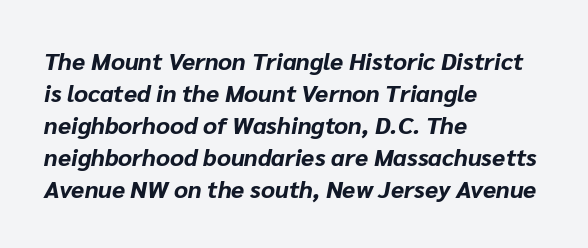
Q: Is the text bold? A: Yes.
Q: Is the text italic (slanted)? A: Yes, it leans right by about 10 degrees.
Q: Is the text underlined? A: No.
Q: How is the paragraph aligned? A: Left-aligned.
Q: Is the spacing between letters normal or unusually wide? A: Normal.
Q: Is the spacing between lines tight, normal or loose? A: Normal.
